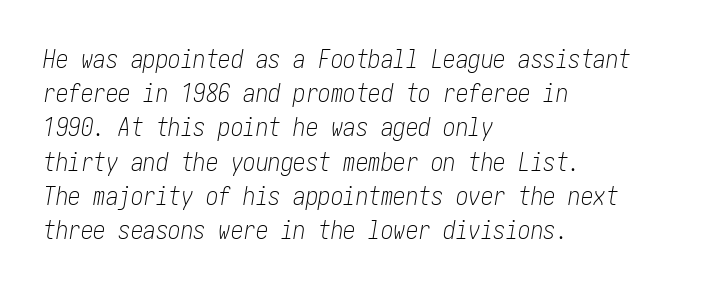
The image shows 25 px text type, italic (leaning right); set left-aligned, normal line spacing (1.37x), normal letter spacing, not underlined.
